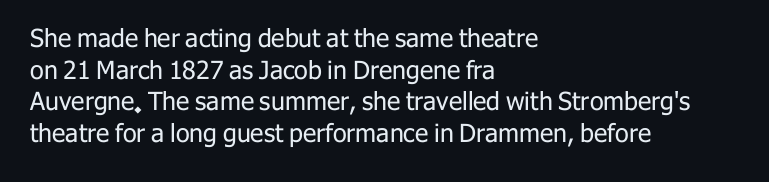
Q: Is the text bold? A: No.
Q: Is the text italic (slanted)? A: No, it is upright.
Q: Is the text underlined? A: No.
Q: How is the paragraph aligned? A: Left-aligned.
Q: Is the spacing between letters normal or unusually wide? A: Normal.
Q: Is the spacing between lines tight, normal or loose? A: Normal.
